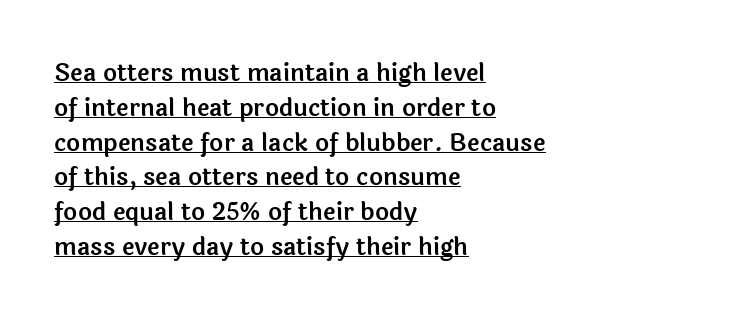
Q: Is the text italic (slanted)? A: No, it is upright.
Q: Is the text underlined? A: Yes.
Q: How is the paragraph aligned? A: Left-aligned.
Q: Is the spacing between letters normal or unusually wide? A: Normal.
Q: Is the spacing between lines tight, normal or loose? A: Normal.
